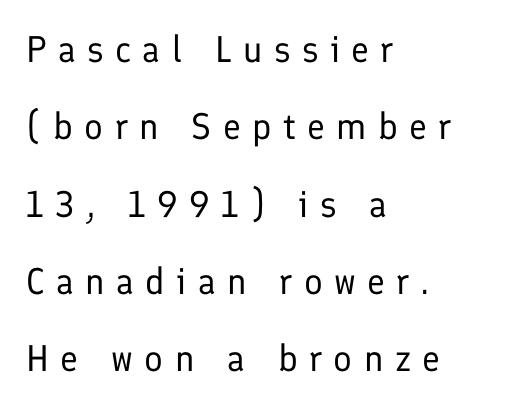
The image shows 37 px regular-weight sans-serif type, upright; set left-aligned, loose line spacing (2.09x), unusually wide letter spacing (+0.31 em), not underlined; low stroke contrast and a medium x-height.
